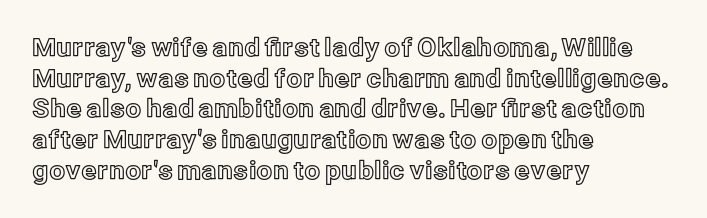
Which margin do the lines hug? The left one — the right edge is uneven. Bare-footed words on every line. Here the glyphs are tracked normally, forming tight word shapes. Does the lettering tilt? It doesn't — this is upright.
